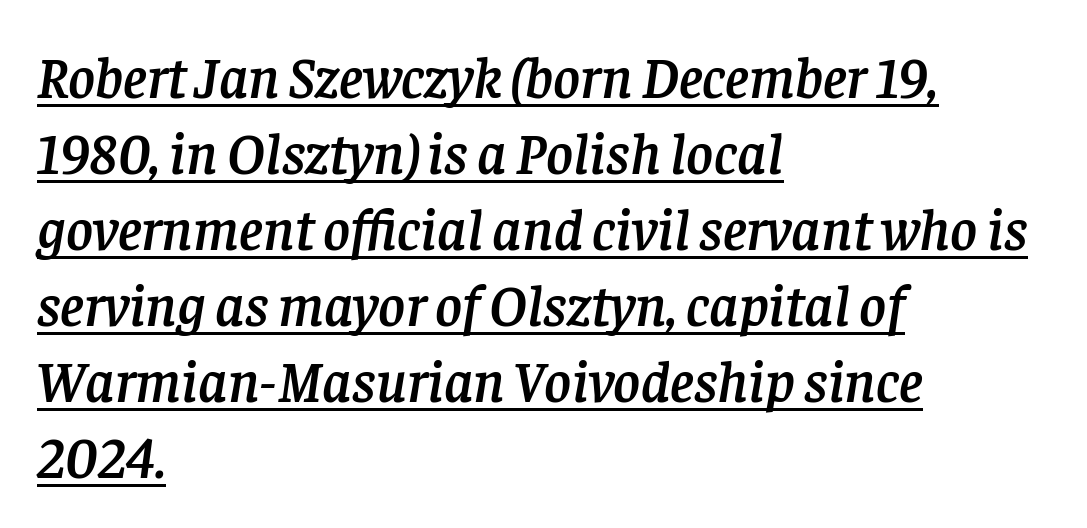
Q: Is the text italic (slanted)? A: Yes, it leans right by about 8 degrees.
Q: Is the typeface a serif or a sans-serif typeface? A: Serif.
Q: Is the text underlined? A: Yes.
Q: How is the paragraph aligned? A: Left-aligned.
Q: Is the spacing between letters normal or unusually wide? A: Normal.
Q: Is the spacing between lines tight, normal or loose? A: Normal.
Q: Width (condensed, normal, or wide)? A: Normal.
Q: Stroke contrast? A: Low.
Q: x-height? A: Large.
Q: Monospaced? A: No.
